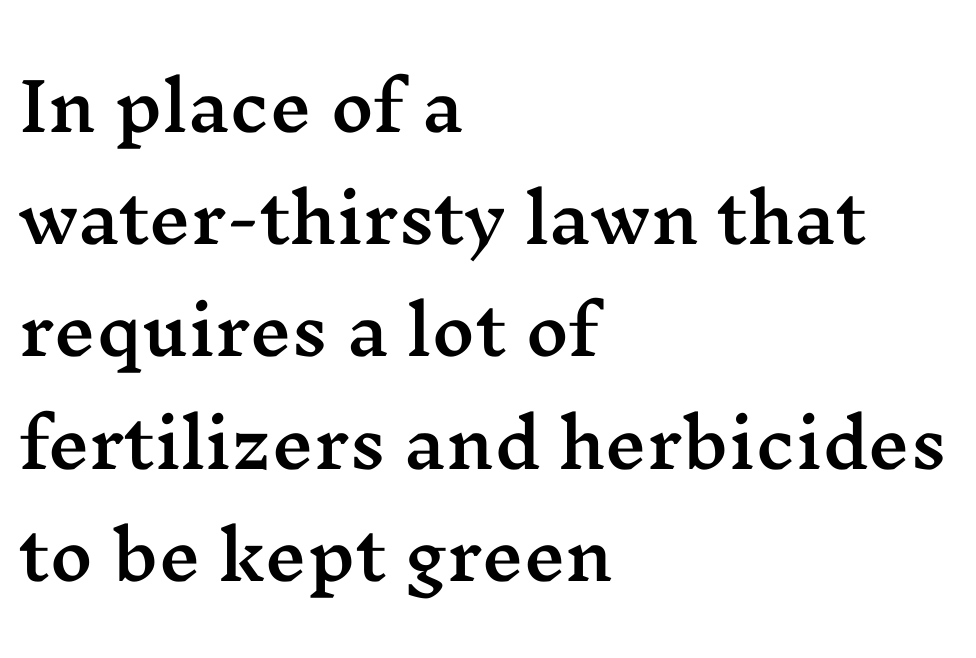
A normal amount of white space separates one row of letters from the next. You could not count columns in this text — the font is proportionally spaced. Between one letter and the next there's only the usual sliver of space. Typeset ragged right — the left edge is the straight one. The foot of each line stays bare and open. The font family rendered here belongs to the serif group.
